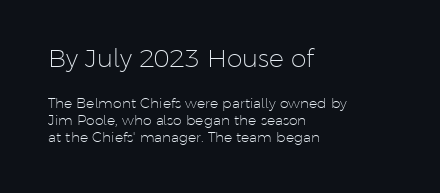
The lines are quadded left. Nothing heavy about these letters — not bold at all. The more generous point size was reserved for the upper chunk. The space directly below the letters is spotless.
